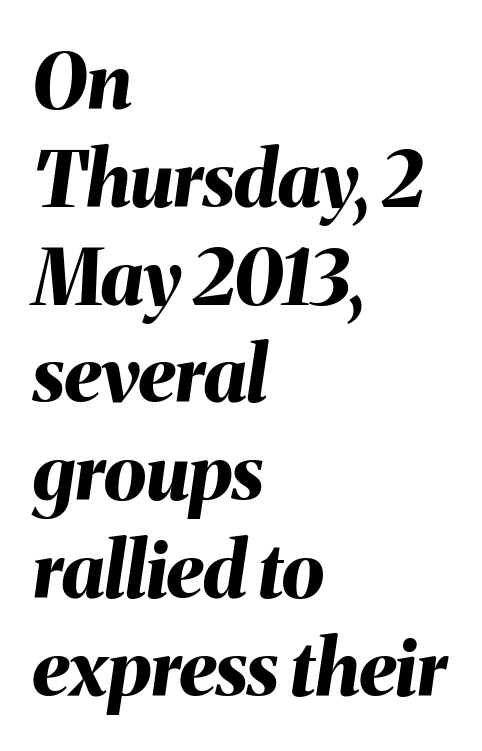
Q: Is the text bold? A: Yes.
Q: Is the text italic (slanted)? A: Yes, it leans right by about 8 degrees.
Q: Is the text underlined? A: No.
Q: How is the paragraph aligned? A: Left-aligned.
Q: Is the spacing between letters normal or unusually wide? A: Normal.
Q: Is the spacing between lines tight, normal or loose? A: Normal.
Q: Width (condensed, normal, or wide)? A: Normal.
Q: Stroke contrast? A: Medium.
Q: x-height? A: Medium.
Q: Monospaced? A: No.
